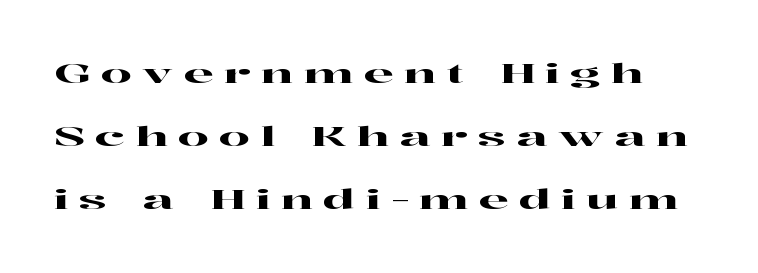
{"italic": "no", "underline": "no", "line_spacing": "loose", "line_spacing_ratio": 2.34, "letter_spacing": "wide", "letter_spacing_em": 0.39, "glyph_px": 27}
